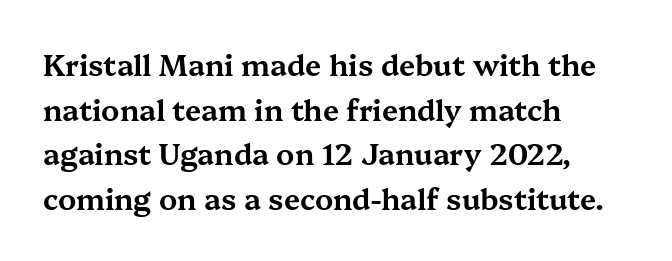
{"serif": "yes", "italic": "no", "width": "wide", "stroke_contrast": "medium", "x_height": "medium", "monospaced": "no", "underline": "no", "align": "left", "line_spacing": "normal", "line_spacing_ratio": 1.54, "letter_spacing": "normal", "letter_spacing_em": 0.0, "glyph_px": 29}
